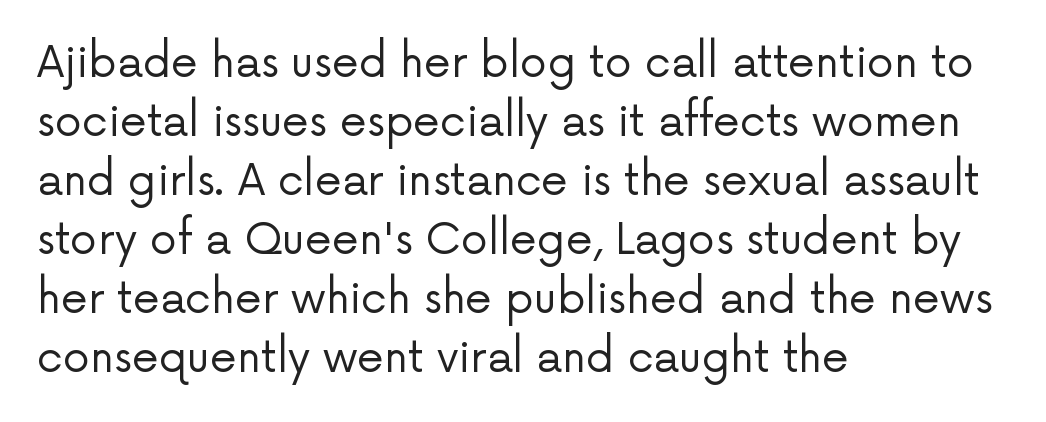
The image shows 43 px regular-weight sans-serif type, upright; set left-aligned, normal line spacing (1.37x), normal letter spacing, not underlined; low stroke contrast and a medium x-height.
